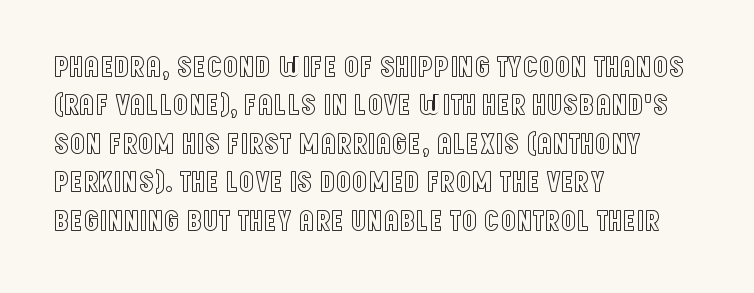
Q: Is the text italic (slanted)? A: No, it is upright.
Q: Is the text underlined? A: No.
Q: How is the paragraph aligned? A: Left-aligned.
Q: Is the spacing between letters normal or unusually wide? A: Normal.
Q: Is the spacing between lines tight, normal or loose? A: Normal.
Q: Width (condensed, normal, or wide)? A: Condensed.
Q: x-height? A: Large.
Q: Monospaced? A: No.
